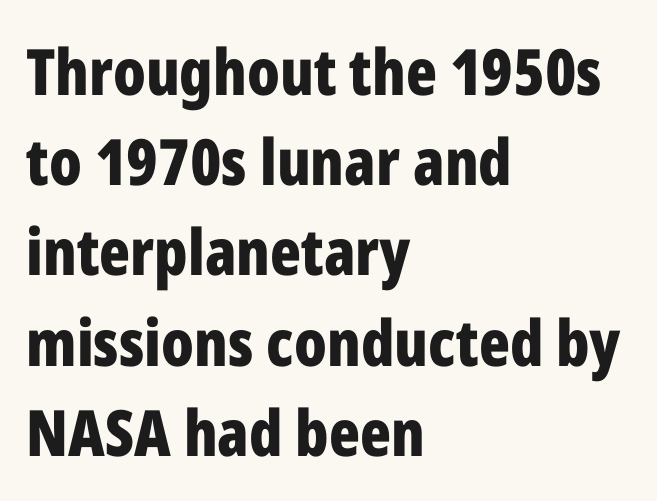
{"serif": "no", "italic": "no", "bold": "yes", "weight": "bold", "width": "condensed", "stroke_contrast": "low", "x_height": "medium", "monospaced": "no", "underline": "no", "align": "left", "line_spacing": "normal", "line_spacing_ratio": 1.41, "letter_spacing": "normal", "letter_spacing_em": 0.0, "glyph_px": 64}
